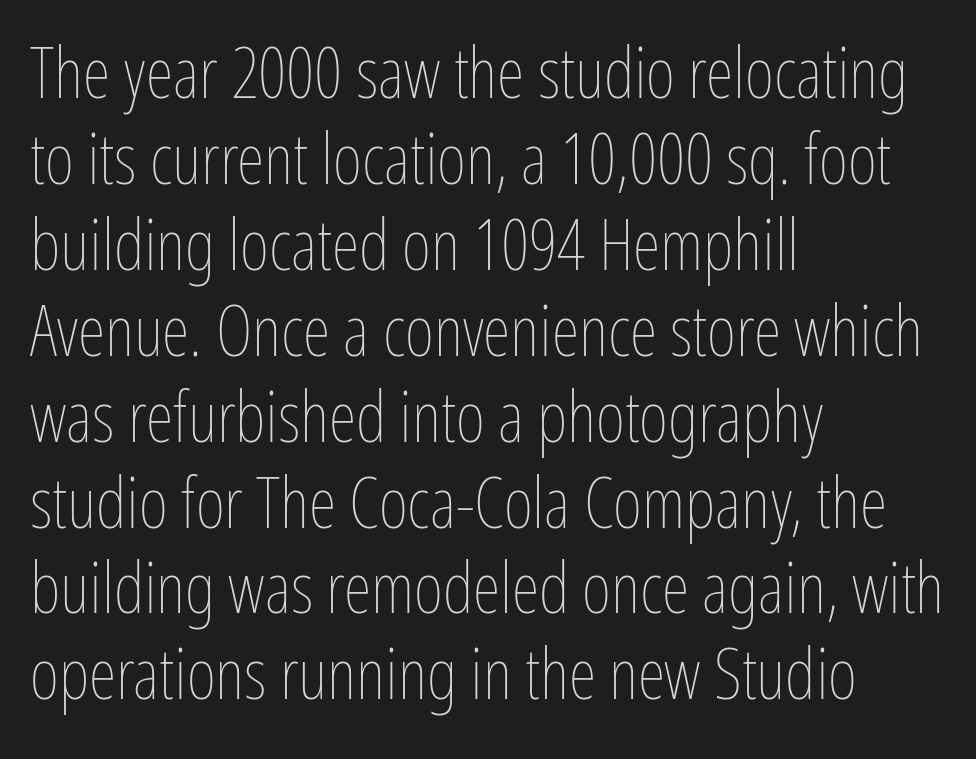
Check under the words: just untouched page. Designer's note — italics off, roman on. Proportional: the letters do not fall into vertical columns. Nobody touched the tracking dial on this one.
